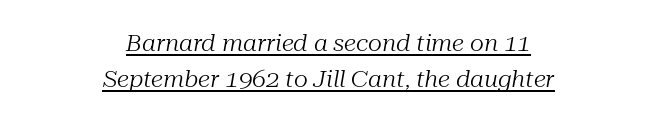
Q: Is the text bold? A: No.
Q: Is the text italic (slanted)? A: Yes, it leans right by about 10 degrees.
Q: Is the text underlined? A: Yes.
Q: How is the paragraph aligned? A: Centered.
Q: Is the spacing between letters normal or unusually wide? A: Normal.
Q: Is the spacing between lines tight, normal or loose? A: Normal.
